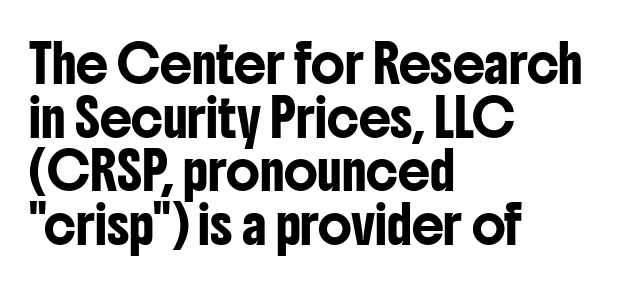
Q: Is the text italic (slanted)? A: No, it is upright.
Q: Is the typeface a serif or a sans-serif typeface? A: Sans-serif.
Q: Is the text underlined? A: No.
Q: How is the paragraph aligned? A: Left-aligned.
Q: Is the spacing between letters normal or unusually wide? A: Normal.
Q: Is the spacing between lines tight, normal or loose? A: Normal.
Q: Width (condensed, normal, or wide)? A: Condensed.
Q: Stroke contrast? A: Low.
Q: x-height? A: Medium.
Q: Monospaced? A: No.
